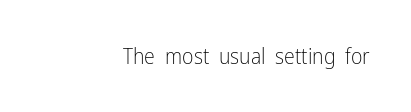
The image shows 22 px text type, upright; set normal letter spacing, not underlined.
